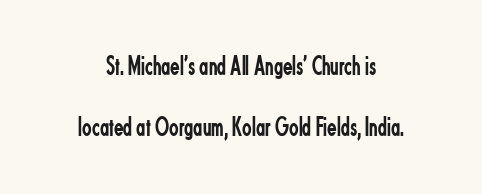
The image shows 28 px regular-weight, condensed sans-serif type, upright; set loose line spacing (2.17x), normal letter spacing, not underlined; low stroke contrast and a small x-height.
